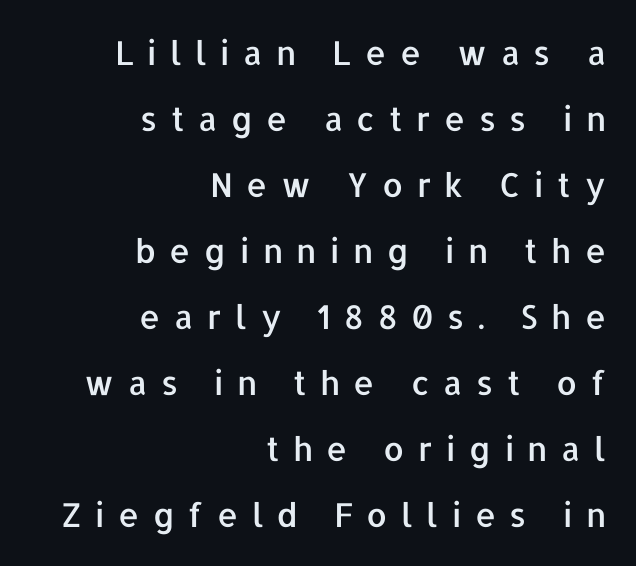
The image shows 33 px sans-serif type, upright; set right-aligned, loose line spacing (2.0x), unusually wide letter spacing (+0.41 em), not underlined; low stroke contrast and a medium x-height.
